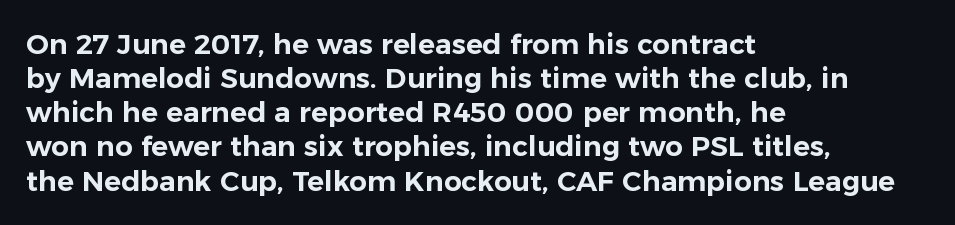
The image shows 28 px sans-serif type, upright; set left-aligned, line spacing 1.22x, normal letter spacing, not underlined; low stroke contrast and a medium x-height.
